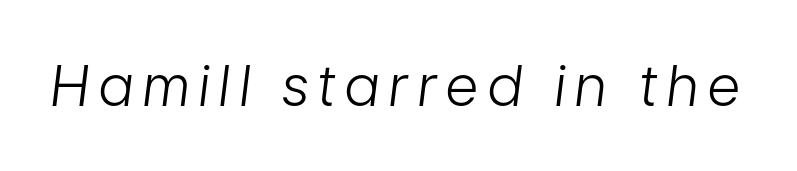
The passage shown is typed in a proportional face where columns would drift. Every character sits at an angle, as italics do. Stroke mass is kept to a normal reading level or below. The passage shown is not underscored anywhere.
